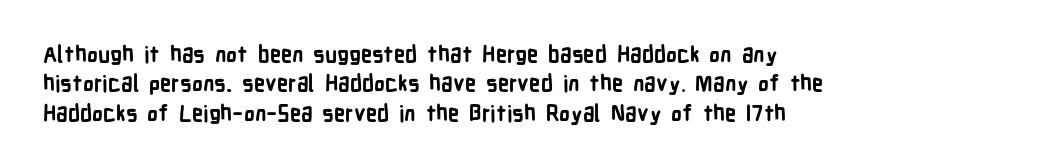
The image shows 22 px bold type, upright; set left-aligned, normal line spacing (1.34x), normal letter spacing, not underlined.
